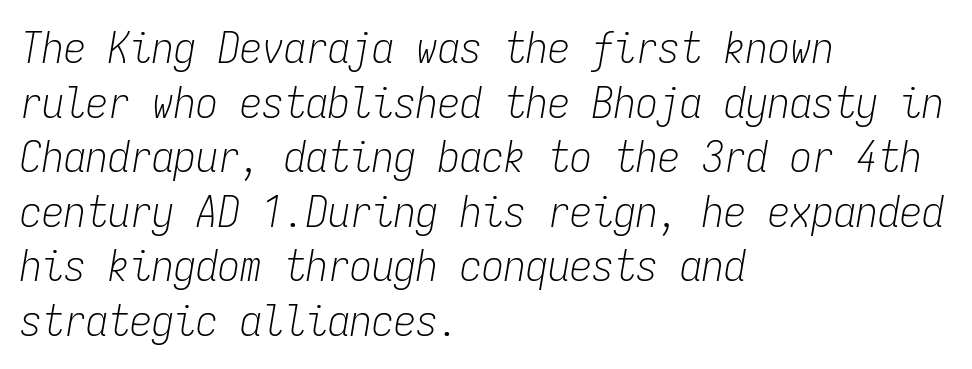
The image shows 44 px light, condensed type, italic (leaning right), monospaced; set left-aligned, line spacing 1.24x, normal letter spacing, not underlined; low stroke contrast and a medium x-height.
